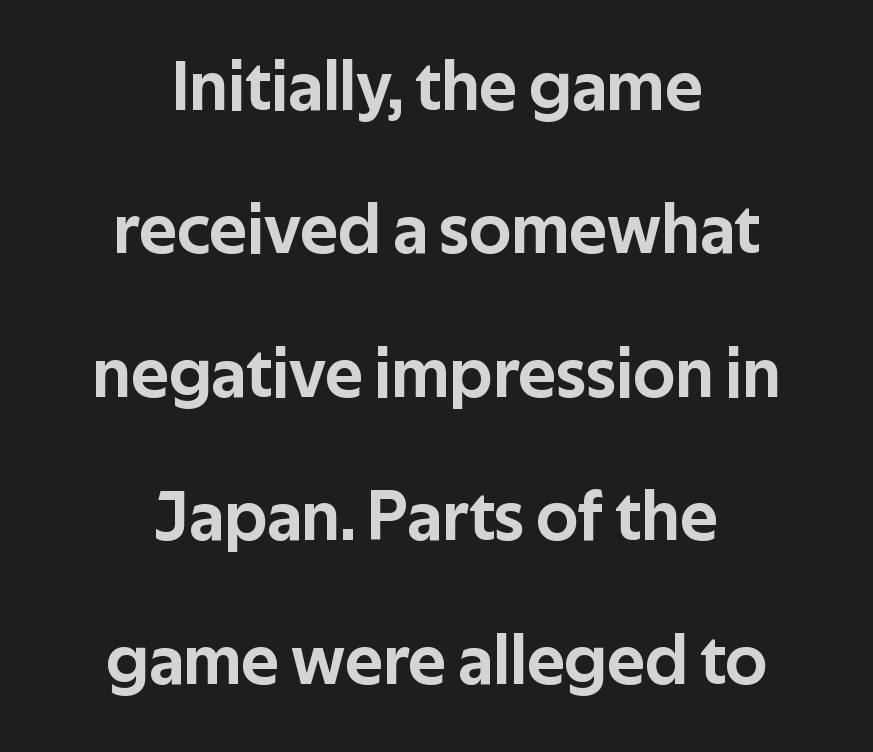
Neither beginnings nor endings align; midpoints do. Think of a printed novel: that variable character pitch is what you see here. Font category for this specimen: sans-serif. Lines of text with bare space underneath. The rendering keeps characters at their native spacing. Characters remain perfectly vertical along every line.
